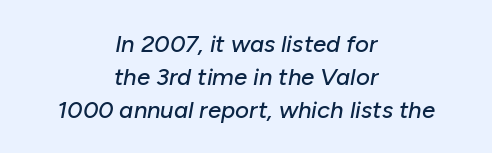
The image shows 24 px text type, italic (leaning right); set centered, normal line spacing (1.37x), normal letter spacing, not underlined.
